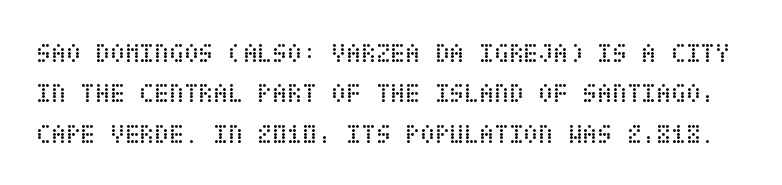
The image shows 27 px text type, upright; set normal line spacing (1.5x), normal letter spacing, not underlined.
